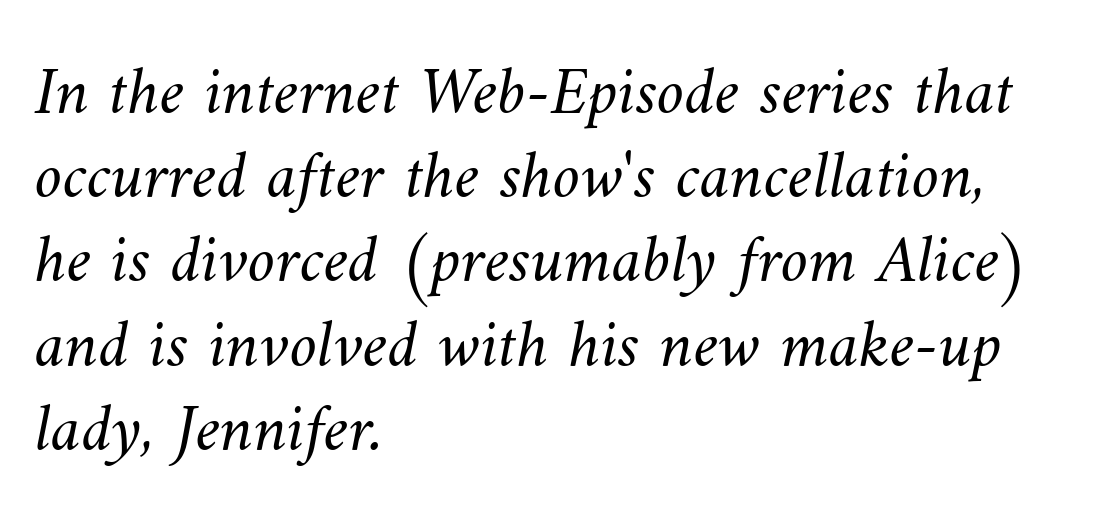
{"bold": "no", "weight": "light", "width": "normal", "stroke_contrast": "medium", "x_height": "small", "monospaced": "no", "underline": "no", "align": "left", "line_spacing_ratio": 1.22, "letter_spacing": "normal", "letter_spacing_em": 0.0, "glyph_px": 69}
